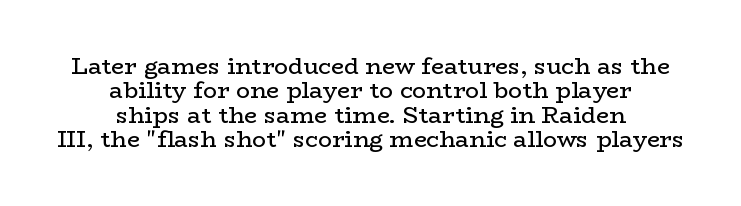
The image shows 23 px text type, upright; set centered, tight line spacing (1.06x), normal letter spacing, not underlined.
